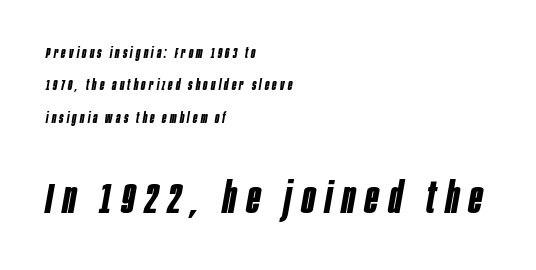
Q: Is the text bold? A: Yes.
Q: Is the text italic (slanted)? A: Yes, it leans right by about 10 degrees.
Q: Is the text underlined? A: No.
Q: How is the paragraph aligned? A: Left-aligned.
Q: Is the spacing between letters normal or unusually wide? A: Unusually wide.
Q: Is the spacing between lines tight, normal or loose? A: Loose.
Q: Which block of text is set in a larger size, the first (top) or the second (bottom)? A: The second (bottom) one.
Q: Width (condensed, normal, or wide)? A: Condensed.
Q: Stroke contrast? A: Low.
Q: x-height? A: Large.
Q: Monospaced? A: No.
